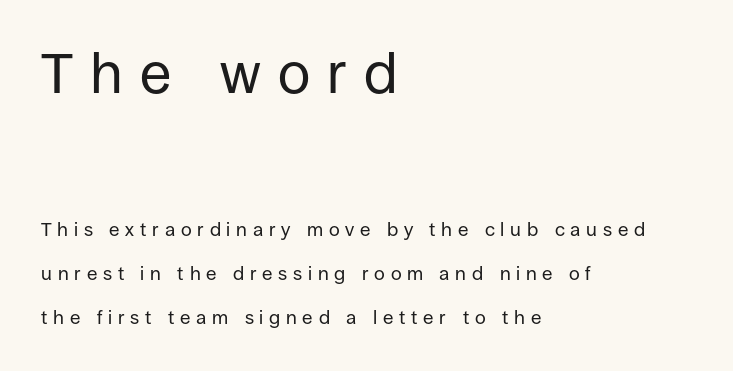
Q: Is the text bold? A: No.
Q: Is the text italic (slanted)? A: No, it is upright.
Q: Is the typeface a serif or a sans-serif typeface? A: Sans-serif.
Q: Is the text underlined? A: No.
Q: How is the paragraph aligned? A: Left-aligned.
Q: Is the spacing between letters normal or unusually wide? A: Unusually wide.
Q: Is the spacing between lines tight, normal or loose? A: Loose.
Q: Which block of text is set in a larger size, the first (top) or the second (bottom)? A: The first (top) one.
Q: Width (condensed, normal, or wide)? A: Normal.
Q: Stroke contrast? A: Low.
Q: x-height? A: Large.
Q: Monospaced? A: No.
